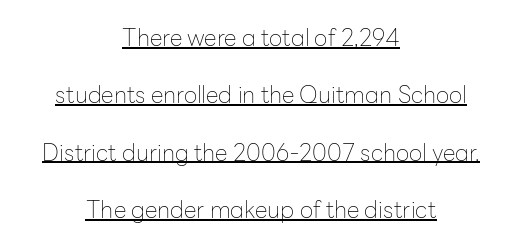
{"italic": "no", "bold": "no", "underline": "yes", "align": "center", "line_spacing": "loose", "line_spacing_ratio": 2.49, "letter_spacing": "normal", "letter_spacing_em": 0.0, "glyph_px": 23}
